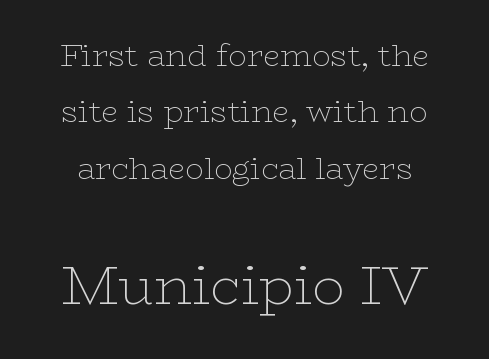
Q: Is the text bold? A: No.
Q: Is the text italic (slanted)? A: No, it is upright.
Q: Is the typeface a serif or a sans-serif typeface? A: Serif.
Q: Is the text underlined? A: No.
Q: Is the spacing between letters normal or unusually wide? A: Normal.
Q: Which block of text is set in a larger size, the first (top) or the second (bottom)? A: The second (bottom) one.
Q: Width (condensed, normal, or wide)? A: Wide.
Q: Stroke contrast? A: Low.
Q: x-height? A: Medium.
Q: Monospaced? A: No.
